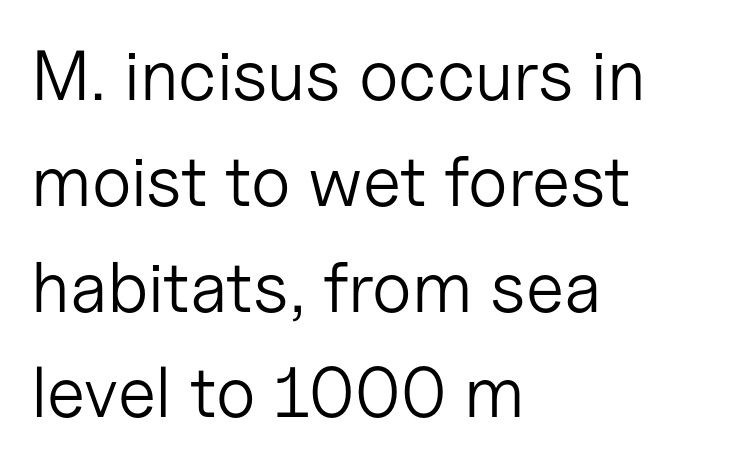
The image shows 71 px light sans-serif type, upright; set left-aligned, normal line spacing (1.49x), normal letter spacing, not underlined; low stroke contrast and a medium x-height.
